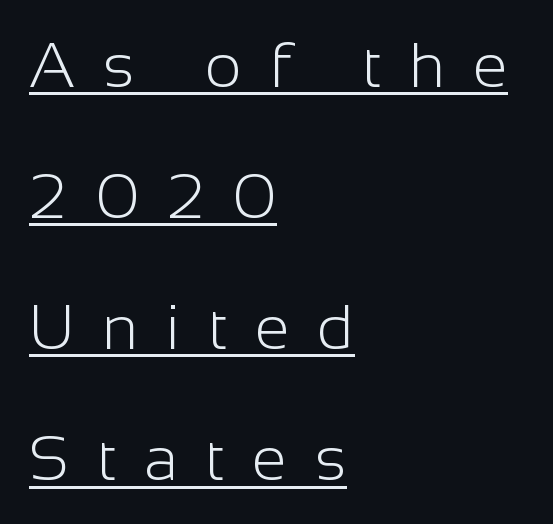
The image shows 63 px light sans-serif type, upright; set left-aligned, loose line spacing (2.08x), unusually wide letter spacing (+0.44 em), underlined; low stroke contrast and a medium x-height.
